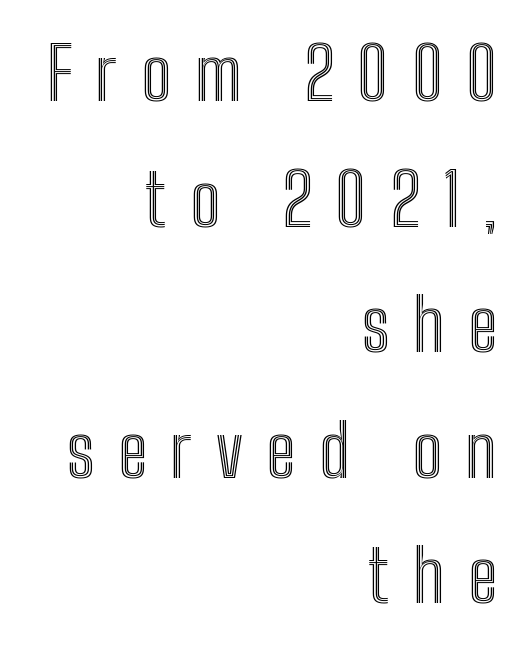
Q: Is the text italic (slanted)? A: No, it is upright.
Q: Is the text underlined? A: No.
Q: How is the paragraph aligned? A: Right-aligned.
Q: Is the spacing between letters normal or unusually wide? A: Unusually wide.
Q: Width (condensed, normal, or wide)? A: Condensed.
Q: x-height? A: Medium.
Q: Monospaced? A: No.
